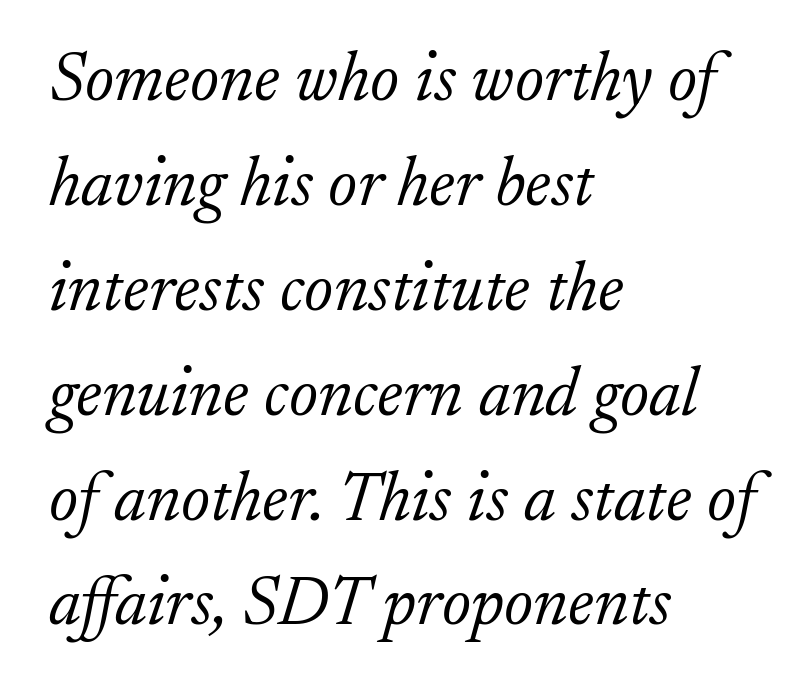
{"serif": "yes", "italic": "yes", "lean": "right", "slant_degrees": 17, "bold": "no", "weight": "light", "width": "normal", "stroke_contrast": "low", "x_height": "small", "monospaced": "no", "underline": "no", "align": "left", "line_spacing": "normal", "line_spacing_ratio": 1.52, "letter_spacing": "normal", "letter_spacing_em": 0.0, "glyph_px": 69}
